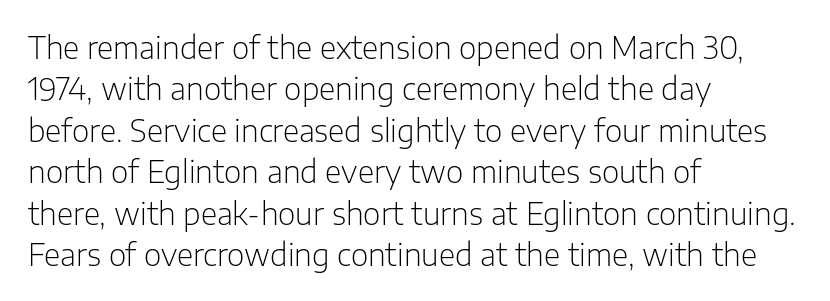
Q: Is the text bold? A: No.
Q: Is the text italic (slanted)? A: No, it is upright.
Q: Is the typeface a serif or a sans-serif typeface? A: Sans-serif.
Q: Is the text underlined? A: No.
Q: How is the paragraph aligned? A: Left-aligned.
Q: Is the spacing between letters normal or unusually wide? A: Normal.
Q: Is the spacing between lines tight, normal or loose? A: Normal.
Q: Width (condensed, normal, or wide)? A: Normal.
Q: Stroke contrast? A: Low.
Q: x-height? A: Medium.
Q: Monospaced? A: No.
